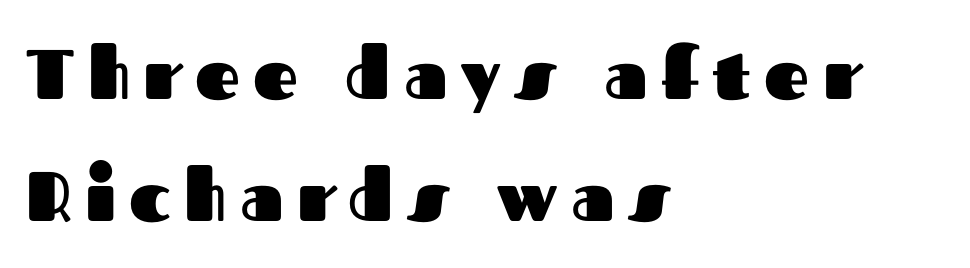
{"serif": "no", "italic": "no", "bold": "yes", "weight": "heavy", "width": "normal", "stroke_contrast": "medium", "x_height": "medium", "monospaced": "no", "underline": "no", "align": "left", "line_spacing_ratio": 1.74, "glyph_px": 70}
